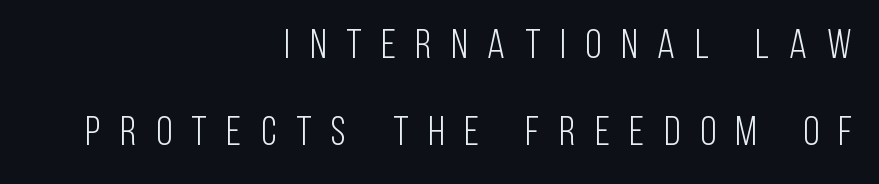
Q: Is the text bold? A: No.
Q: Is the text italic (slanted)? A: No, it is upright.
Q: Is the typeface a serif or a sans-serif typeface? A: Sans-serif.
Q: Is the text underlined? A: No.
Q: How is the paragraph aligned? A: Right-aligned.
Q: Is the spacing between letters normal or unusually wide? A: Unusually wide.
Q: Is the spacing between lines tight, normal or loose? A: Loose.
Q: Width (condensed, normal, or wide)? A: Condensed.
Q: Stroke contrast? A: Low.
Q: x-height? A: Large.
Q: Monospaced? A: No.
